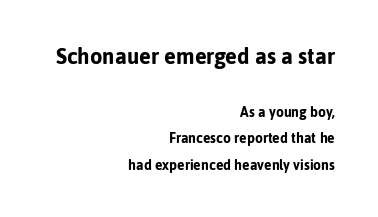
{"italic": "no", "bold": "yes", "underline": "no", "align": "right", "line_spacing": "loose", "line_spacing_ratio": 1.91, "letter_spacing": "normal", "letter_spacing_em": 0.0, "larger_block": "first", "size_ratio": 1.57, "glyph_px": 22}
